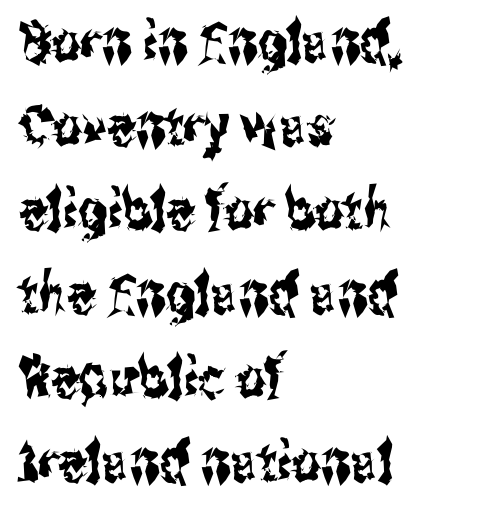
The image shows 56 px condensed sans-serif type, upright; set left-aligned, normal line spacing (1.5x), normal letter spacing, not underlined; medium stroke contrast and a medium x-height.
